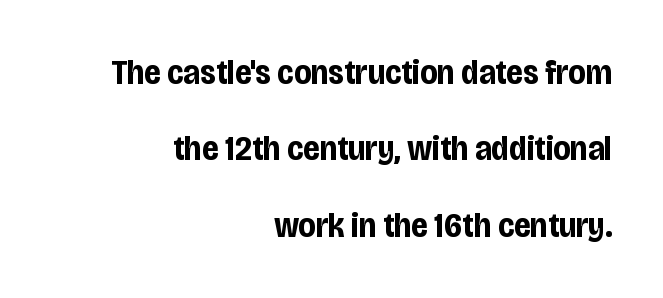
Q: Is the text bold? A: Yes.
Q: Is the text italic (slanted)? A: No, it is upright.
Q: Is the typeface a serif or a sans-serif typeface? A: Sans-serif.
Q: Is the text underlined? A: No.
Q: How is the paragraph aligned? A: Right-aligned.
Q: Is the spacing between letters normal or unusually wide? A: Normal.
Q: Is the spacing between lines tight, normal or loose? A: Loose.
Q: Width (condensed, normal, or wide)? A: Condensed.
Q: Stroke contrast? A: Low.
Q: x-height? A: Large.
Q: Monospaced? A: No.
